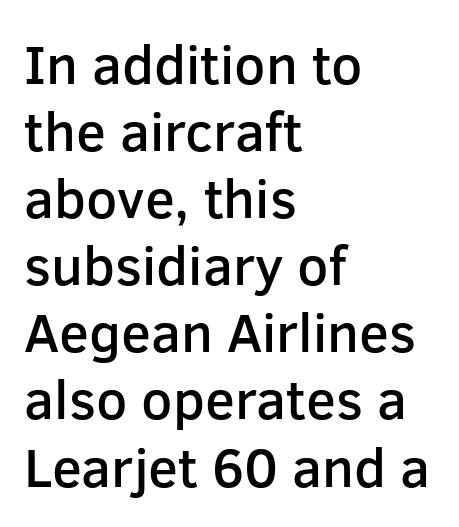
{"serif": "no", "italic": "no", "bold": "semi", "weight": "semibold", "width": "normal", "stroke_contrast": "low", "x_height": "medium", "monospaced": "no", "underline": "no", "align": "left", "line_spacing_ratio": 1.22, "letter_spacing": "normal", "letter_spacing_em": 0.0, "glyph_px": 55}
